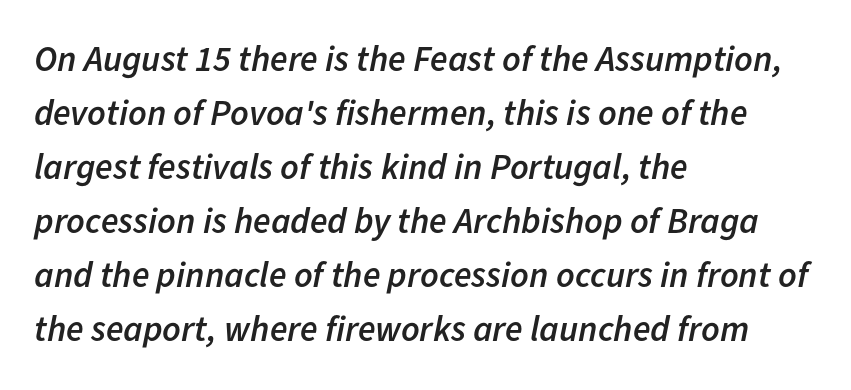
The passage shown is not underscored anywhere. How would I describe the line gaps? Plain and ordinary. The letters advance in unequal steps, a hallmark of proportional type. The strokes are fattened partway — semibold, not bold.
